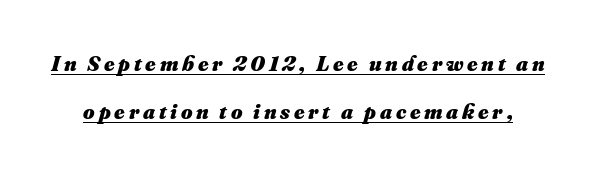
The image shows 22 px bold type; set loose line spacing (2.19x), underlined.
